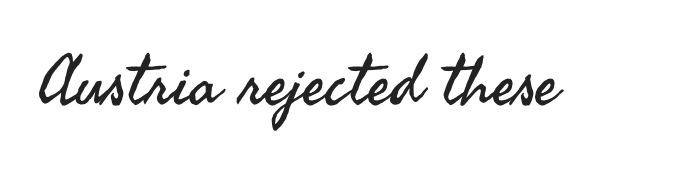
Q: Is the text bold? A: No.
Q: Is the text italic (slanted)? A: Yes.
Q: Is the typeface a serif or a sans-serif typeface? A: Sans-serif.
Q: Is the text underlined? A: No.
Q: Is the spacing between letters normal or unusually wide? A: Normal.
Q: Width (condensed, normal, or wide)? A: Normal.
Q: Stroke contrast? A: Medium.
Q: x-height? A: Small.
Q: Monospaced? A: No.
